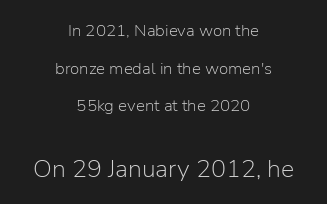
Q: Is the text bold? A: No.
Q: Is the text italic (slanted)? A: No, it is upright.
Q: Is the text underlined? A: No.
Q: How is the paragraph aligned? A: Centered.
Q: Is the spacing between letters normal or unusually wide? A: Normal.
Q: Is the spacing between lines tight, normal or loose? A: Loose.
Q: Which block of text is set in a larger size, the first (top) or the second (bottom)? A: The second (bottom) one.
